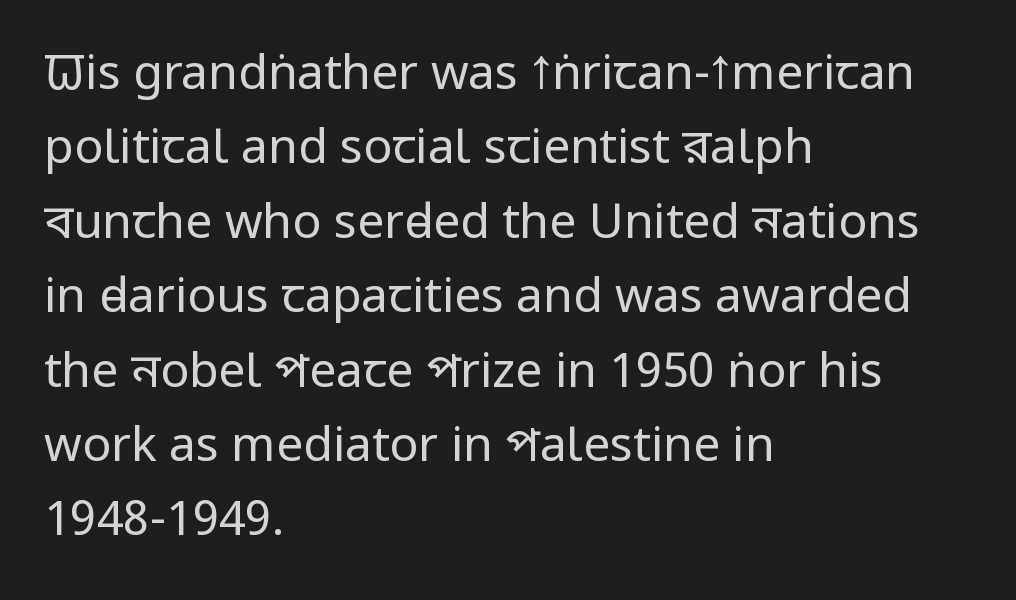
Q: Is the text bold? A: No.
Q: Is the text italic (slanted)? A: No, it is upright.
Q: Is the typeface a serif or a sans-serif typeface? A: Sans-serif.
Q: Is the text underlined? A: No.
Q: How is the paragraph aligned? A: Left-aligned.
Q: Is the spacing between letters normal or unusually wide? A: Normal.
Q: Is the spacing between lines tight, normal or loose? A: Normal.
Q: Width (condensed, normal, or wide)? A: Condensed.
Q: Stroke contrast? A: Low.
Q: x-height? A: Large.
Q: Monospaced? A: No.
